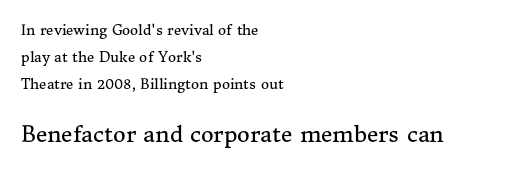
Q: Is the text bold? A: No.
Q: Is the text italic (slanted)? A: No, it is upright.
Q: Is the text underlined? A: No.
Q: How is the paragraph aligned? A: Left-aligned.
Q: Is the spacing between letters normal or unusually wide? A: Normal.
Q: Is the spacing between lines tight, normal or loose? A: Loose.
Q: Which block of text is set in a larger size, the first (top) or the second (bottom)? A: The second (bottom) one.
